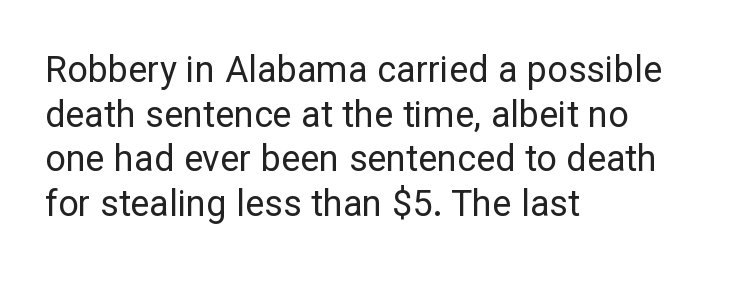
The image shows 36 px regular-weight sans-serif type, upright; set left-aligned, line spacing 1.24x, normal letter spacing, not underlined; low stroke contrast and a medium x-height.
